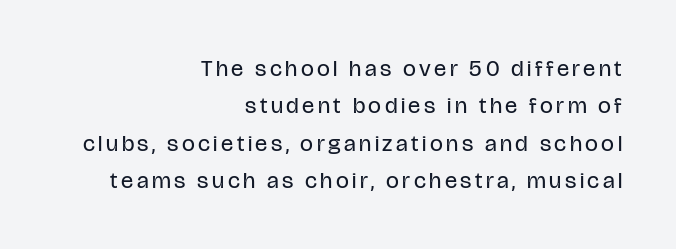
The image shows 23 px text type, upright; set right-aligned, normal line spacing (1.62x), not underlined.
